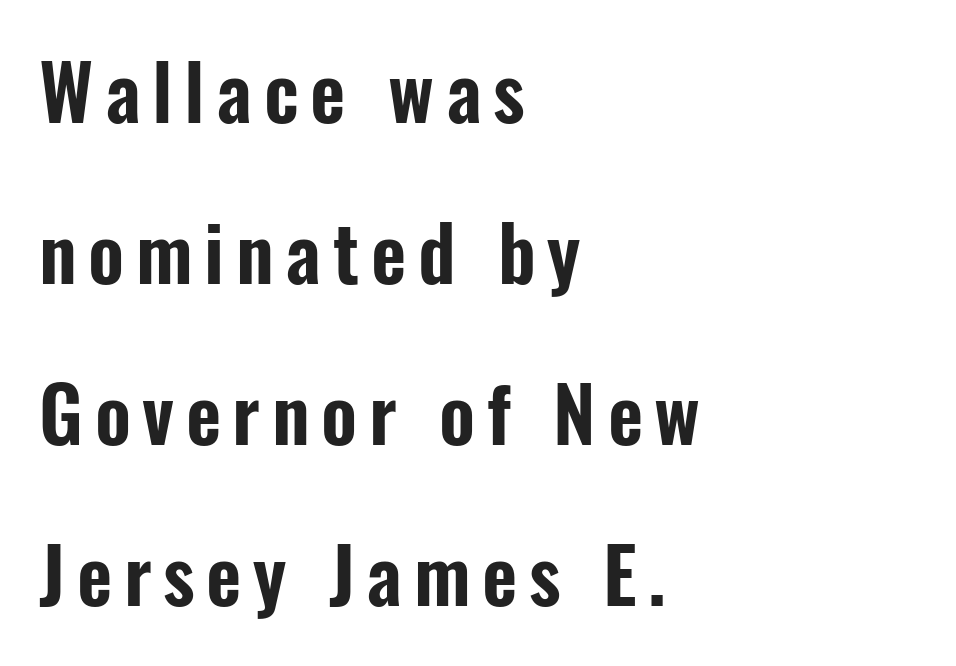
Q: Is the text italic (slanted)? A: No, it is upright.
Q: Is the typeface a serif or a sans-serif typeface? A: Sans-serif.
Q: Is the text underlined? A: No.
Q: How is the paragraph aligned? A: Left-aligned.
Q: Is the spacing between lines tight, normal or loose? A: Loose.
Q: Width (condensed, normal, or wide)? A: Condensed.
Q: Stroke contrast? A: Low.
Q: x-height? A: Medium.
Q: Monospaced? A: No.
